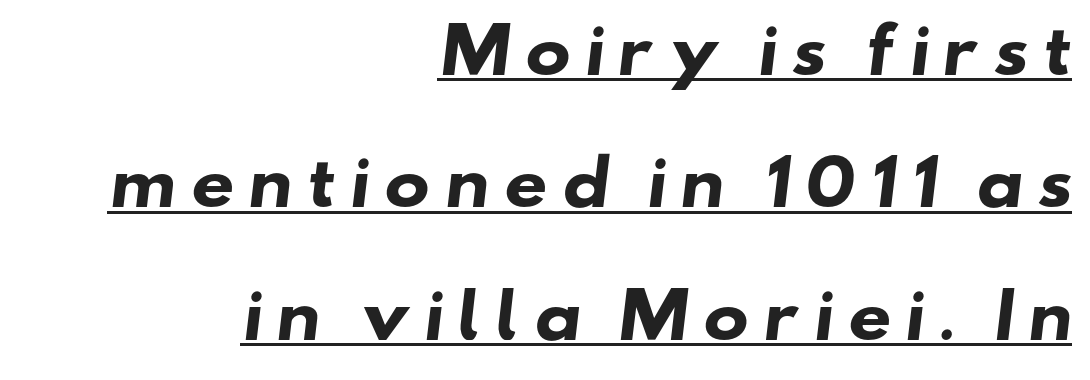
The specimen includes a rule beneath the text block's lines. The line texture is sparse and dotted thanks to wide tracking. Strokes here are thick enough to call this a true bold. Do the characters align in a grid? No, the font is proportional.
